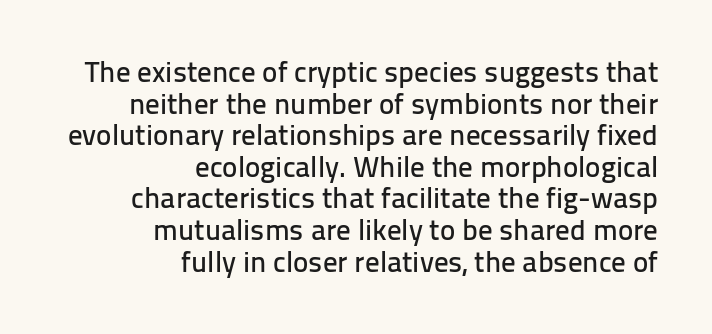
Q: Is the text italic (slanted)? A: No, it is upright.
Q: Is the typeface a serif or a sans-serif typeface? A: Sans-serif.
Q: Is the text underlined? A: No.
Q: How is the paragraph aligned? A: Right-aligned.
Q: Is the spacing between letters normal or unusually wide? A: Normal.
Q: Is the spacing between lines tight, normal or loose? A: Tight.
Q: Width (condensed, normal, or wide)? A: Normal.
Q: Stroke contrast? A: Low.
Q: x-height? A: Medium.
Q: Monospaced? A: No.
